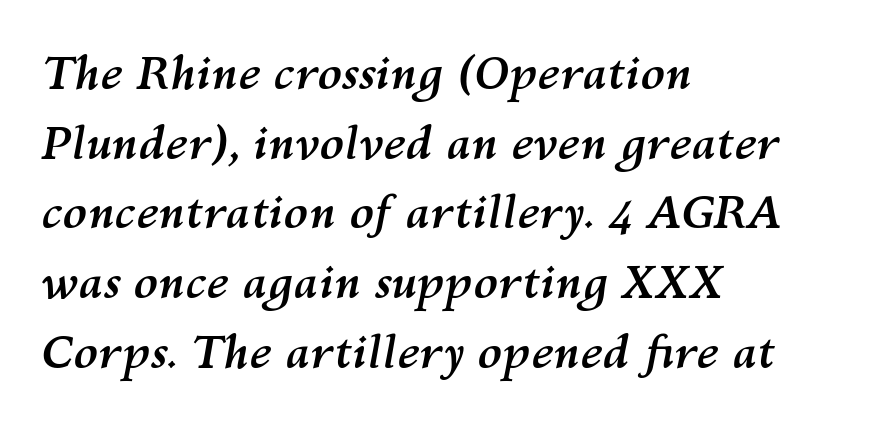
Q: Is the text bold? A: Yes.
Q: Is the text italic (slanted)? A: Yes, it leans right by about 10 degrees.
Q: Is the text underlined? A: No.
Q: How is the paragraph aligned? A: Left-aligned.
Q: Is the spacing between letters normal or unusually wide? A: Normal.
Q: Is the spacing between lines tight, normal or loose? A: Normal.
Q: Width (condensed, normal, or wide)? A: Normal.
Q: Stroke contrast? A: Medium.
Q: x-height? A: Medium.
Q: Monospaced? A: No.
